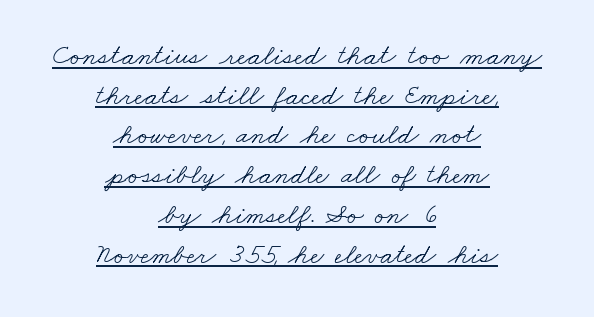
{"serif": "yes", "bold": "no", "weight": "light", "width": "wide", "stroke_contrast": "low", "x_height": "small", "monospaced": "no", "underline": "yes", "align": "center", "line_spacing": "normal", "line_spacing_ratio": 1.37, "letter_spacing": "normal", "letter_spacing_em": 0.0, "glyph_px": 29}
